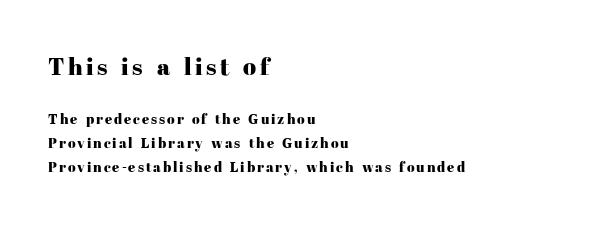
{"italic": "no", "underline": "no", "align": "left", "line_spacing": "normal", "line_spacing_ratio": 1.7, "larger_block": "first", "size_ratio": 1.71, "glyph_px": 24}
